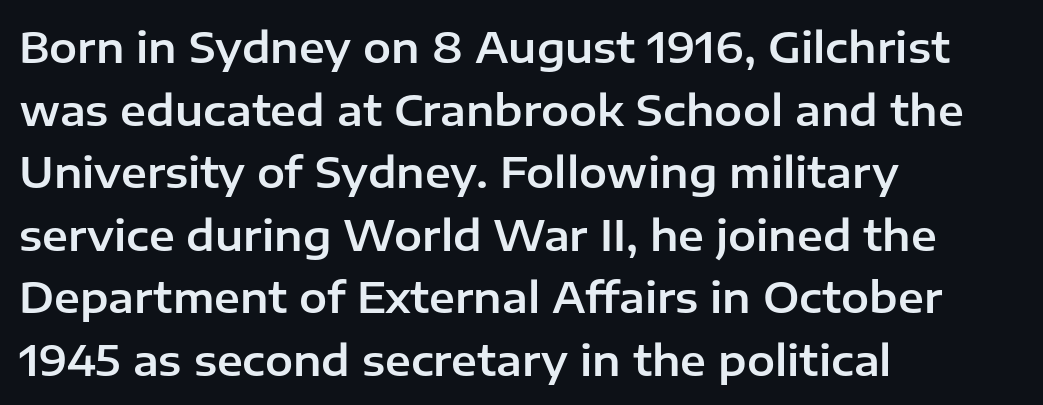
Does the lettering tilt? It doesn't — this is upright. In terms of letterform style, serifs are entirely absent. This rendering uses left alignment, leaving the right contour irregular. Observe the ordinary spacing: letters are neighbours, not strangers. Each letter keeps its own natural width here, so spacing adapts to shape.
